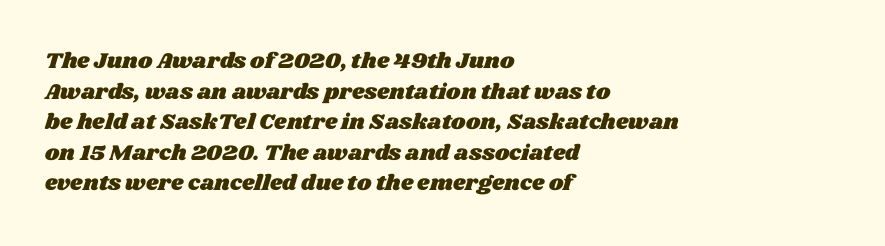
The image shows 22 px text type; set left-aligned, normal line spacing (1.39x), normal letter spacing, not underlined.
